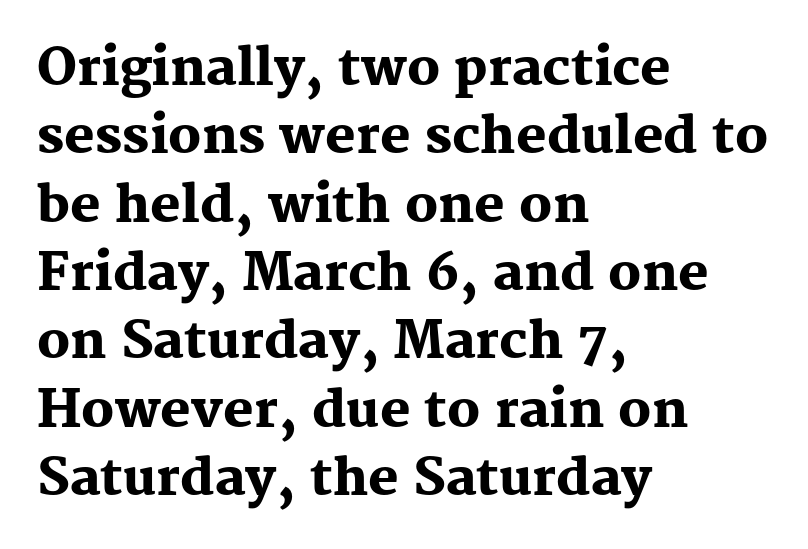
Q: Is the text bold? A: Yes.
Q: Is the text italic (slanted)? A: No, it is upright.
Q: Is the typeface a serif or a sans-serif typeface? A: Serif.
Q: Is the text underlined? A: No.
Q: How is the paragraph aligned? A: Left-aligned.
Q: Is the spacing between letters normal or unusually wide? A: Normal.
Q: Is the spacing between lines tight, normal or loose? A: Normal.
Q: Width (condensed, normal, or wide)? A: Normal.
Q: Stroke contrast? A: Medium.
Q: x-height? A: Medium.
Q: Monospaced? A: No.
